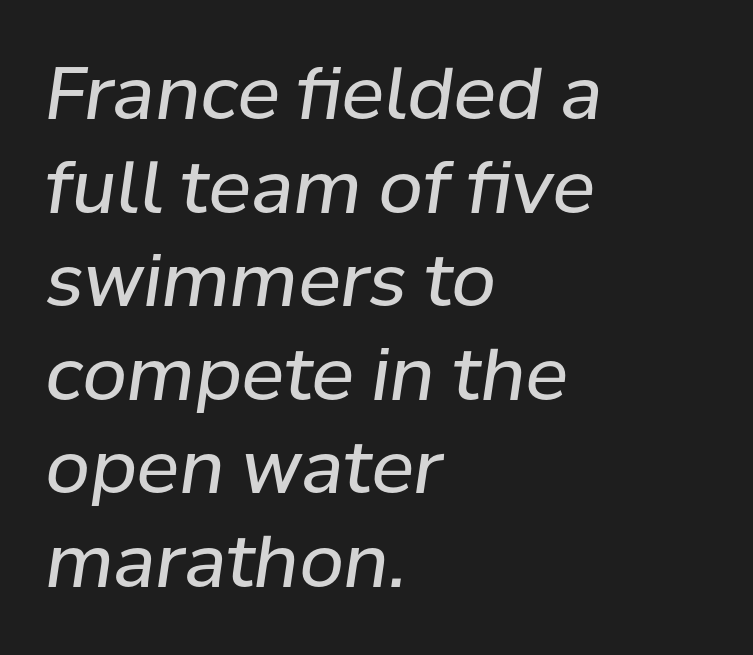
{"italic": "yes", "lean": "right", "slant_degrees": 8, "bold": "no", "weight": "regular", "width": "normal", "stroke_contrast": "low", "x_height": "medium", "monospaced": "no", "underline": "no", "align": "left", "line_spacing": "normal", "line_spacing_ratio": 1.3, "letter_spacing": "normal", "letter_spacing_em": 0.0, "glyph_px": 72}
